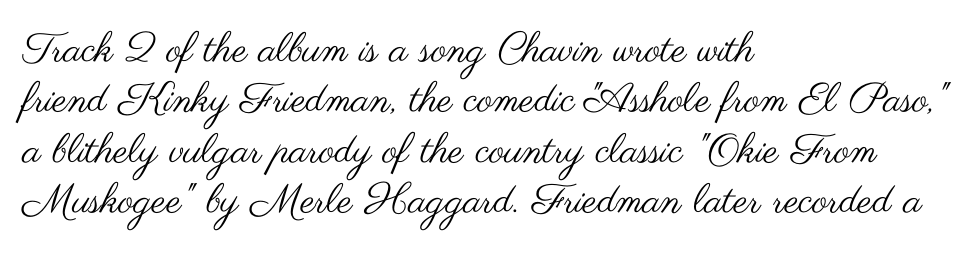
Q: Is the text bold? A: No.
Q: Is the text italic (slanted)? A: Yes.
Q: Is the typeface a serif or a sans-serif typeface? A: Sans-serif.
Q: Is the text underlined? A: No.
Q: How is the paragraph aligned? A: Left-aligned.
Q: Is the spacing between letters normal or unusually wide? A: Normal.
Q: Width (condensed, normal, or wide)? A: Wide.
Q: Stroke contrast? A: Medium.
Q: x-height? A: Small.
Q: Monospaced? A: No.
